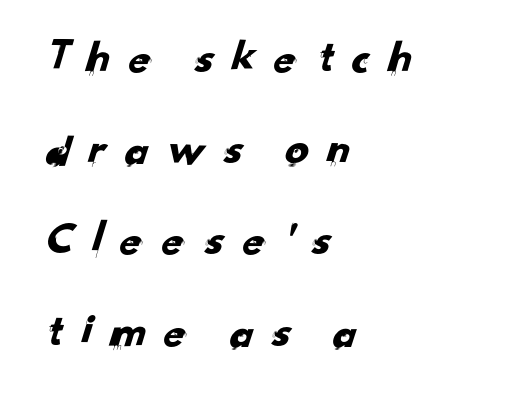
Successive baselines arrive slowly, with a big drop between each. Looks like regular typesetting: each glyph gets only the width it needs. The letters are spread apart with noticeably loose tracking. All the whitespace from short lines collects on the right.
